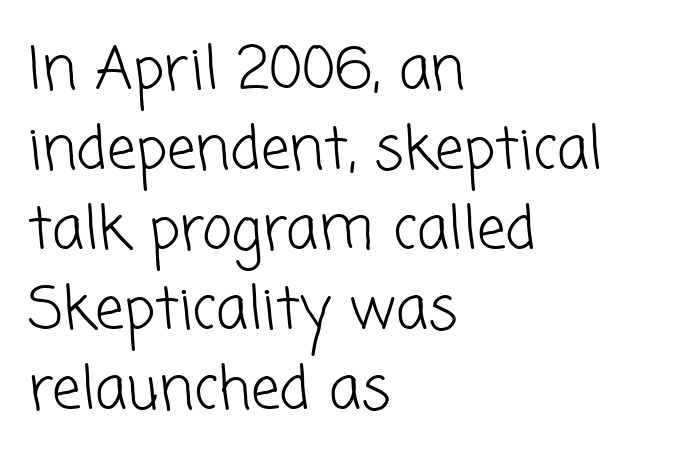
Q: Is the text bold? A: No.
Q: Is the typeface a serif or a sans-serif typeface? A: Sans-serif.
Q: Is the text underlined? A: No.
Q: How is the paragraph aligned? A: Left-aligned.
Q: Is the spacing between letters normal or unusually wide? A: Normal.
Q: Is the spacing between lines tight, normal or loose? A: Normal.
Q: Width (condensed, normal, or wide)? A: Normal.
Q: Stroke contrast? A: Low.
Q: x-height? A: Medium.
Q: Monospaced? A: No.
